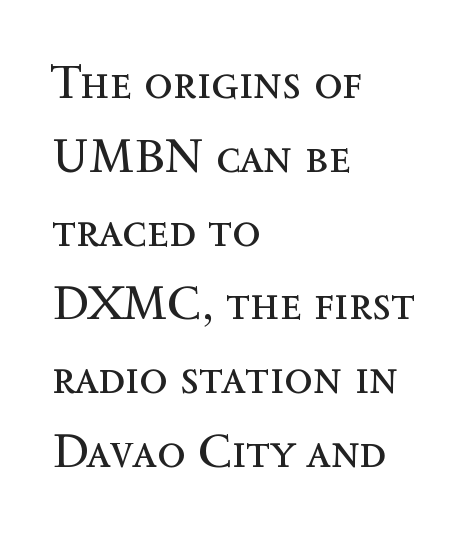
The passage shown is typed in a proportional face where columns would drift. In terms of letterspacing, this is plain default setting. The zone under the glyphs is completely vacant. Weight: regular or lighter.
